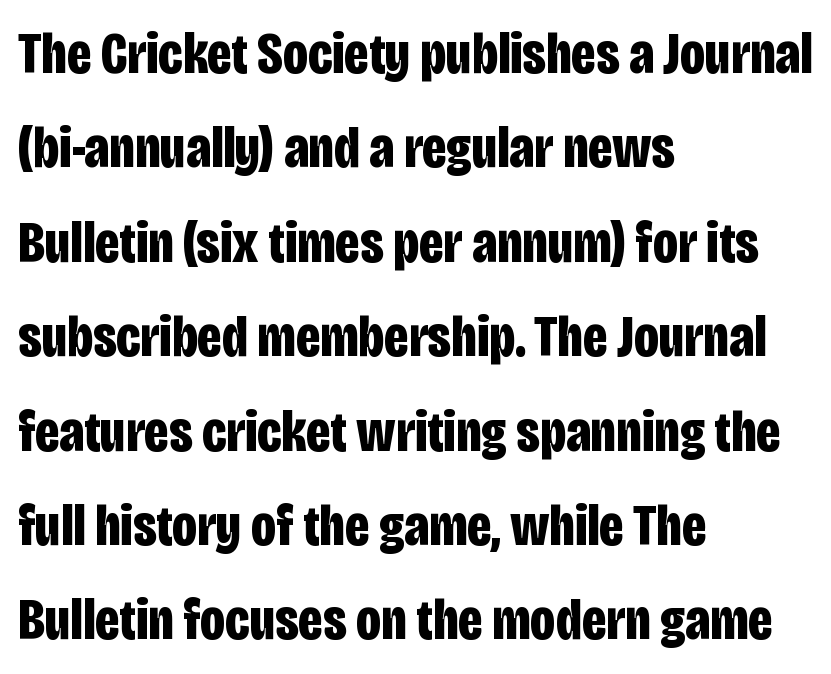
The image shows 59 px bold, condensed sans-serif type, upright; set left-aligned, normal line spacing (1.6x), normal letter spacing, not underlined; low stroke contrast and a large x-height.
